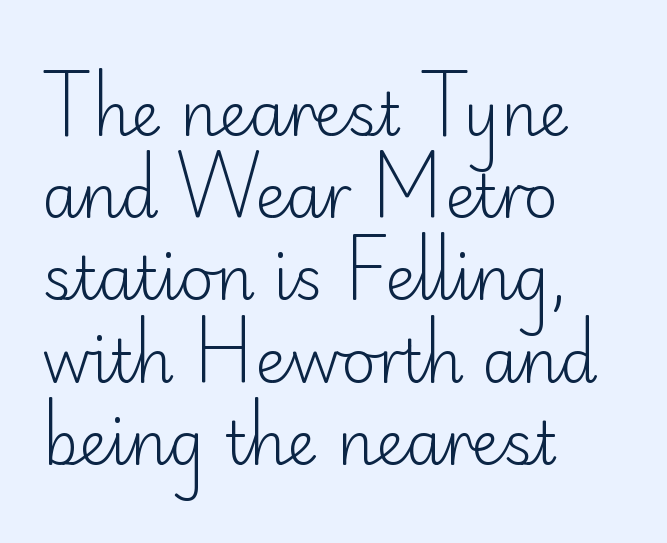
Q: Is the text bold? A: No.
Q: Is the text italic (slanted)? A: No, it is upright.
Q: Is the typeface a serif or a sans-serif typeface? A: Sans-serif.
Q: Is the text underlined? A: No.
Q: How is the paragraph aligned? A: Left-aligned.
Q: Is the spacing between letters normal or unusually wide? A: Normal.
Q: Is the spacing between lines tight, normal or loose? A: Normal.
Q: Width (condensed, normal, or wide)? A: Normal.
Q: Stroke contrast? A: Low.
Q: x-height? A: Small.
Q: Monospaced? A: No.
